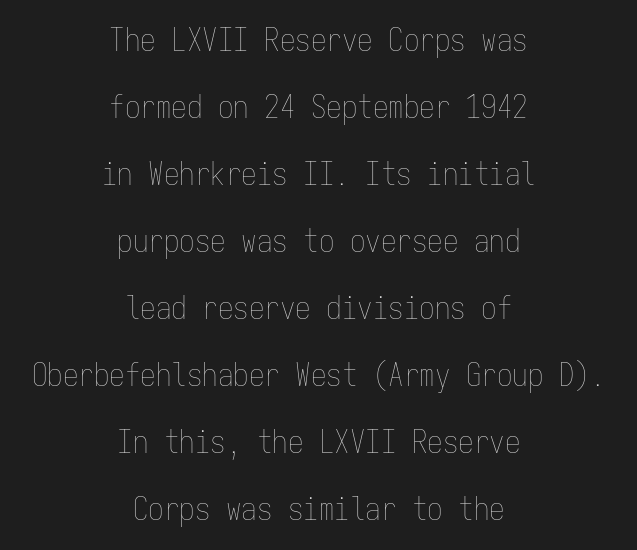
The foot of each line stays bare and open. Style check: upright. The letters sit at their default tracking, neither squeezed nor spread. The face looks like a standard text weight, possibly lighter. The space between consecutive lines is lavish.
